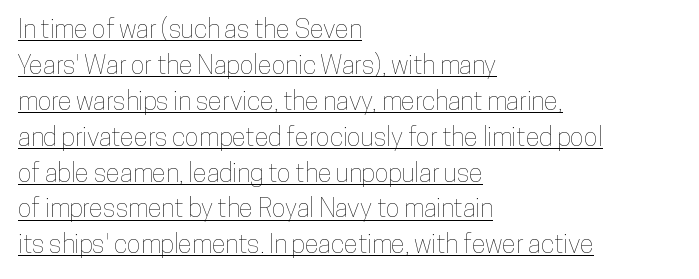
A typesetter would mark this as roman, not italic. The sample's only ornament is a line tracing under the words. This sample is left-justified, so line endings fall wherever the words run out. Leading matches the norm, producing a regular column. These lines keep a tight, regular rhythm from letter to letter.
